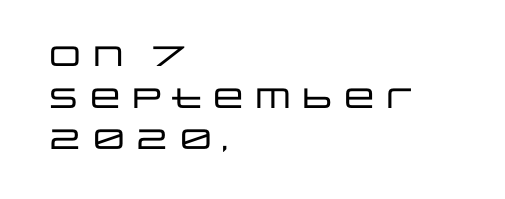
The image shows 28 px wide sans-serif type, upright; set left-aligned, normal line spacing (1.49x), normal letter spacing, not underlined; low stroke contrast and a large x-height.
